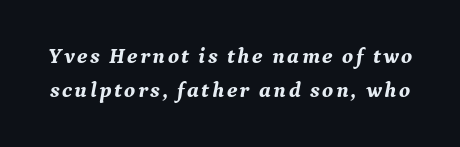
The rendering uses a bold face; every stroke is thick and dark. Interline gaps are of average width in this sample. Clear beneath every line of the passage. The glyphs look as if they've been sheared to an angle.
